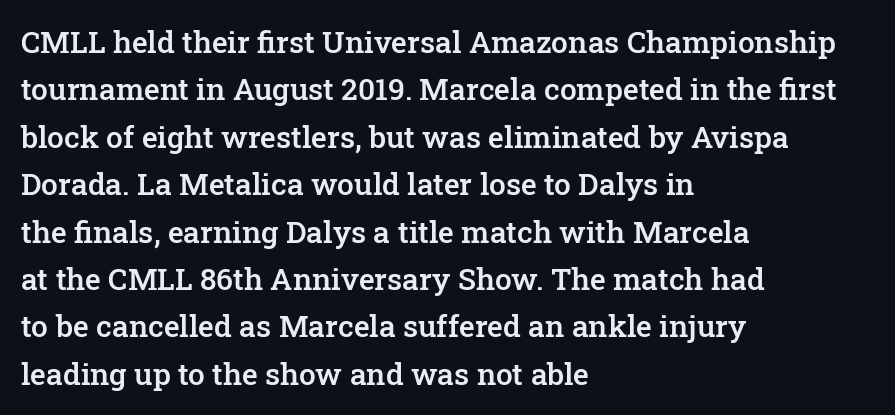
The image shows 30 px semibold serif type, upright; set left-aligned, normal line spacing (1.58x), normal letter spacing, not underlined; low stroke contrast and a medium x-height.
